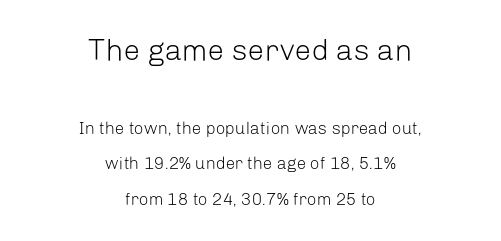
Q: Is the text bold? A: No.
Q: Is the text italic (slanted)? A: No, it is upright.
Q: Is the typeface a serif or a sans-serif typeface? A: Sans-serif.
Q: Is the text underlined? A: No.
Q: How is the paragraph aligned? A: Centered.
Q: Is the spacing between letters normal or unusually wide? A: Normal.
Q: Is the spacing between lines tight, normal or loose? A: Loose.
Q: Which block of text is set in a larger size, the first (top) or the second (bottom)? A: The first (top) one.
Q: Width (condensed, normal, or wide)? A: Normal.
Q: Stroke contrast? A: Low.
Q: x-height? A: Medium.
Q: Monospaced? A: No.
